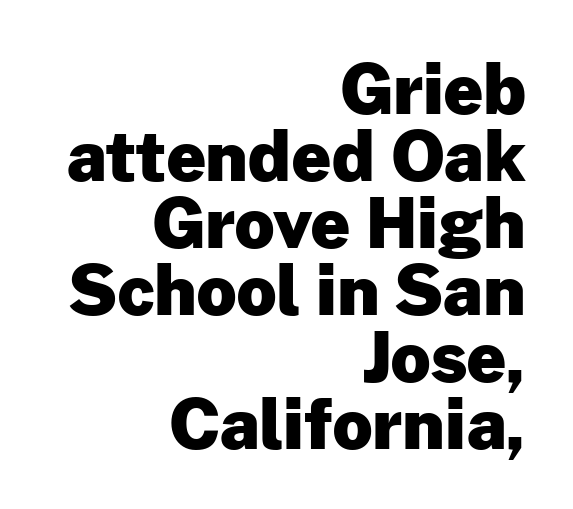
The image shows 69 px heavy sans-serif type, upright; set right-aligned, tight line spacing (0.97x), normal letter spacing, not underlined; low stroke contrast and a medium x-height.
